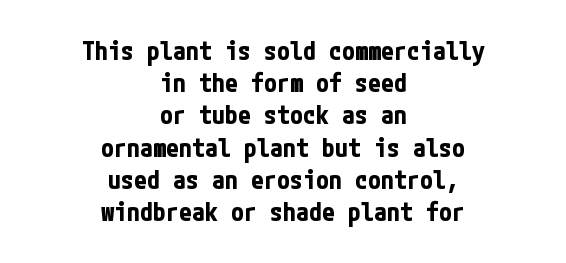
The letters stand upright; this is a roman face. These lines keep a tight, regular rhythm from letter to letter. The strokes are fattened all the way to bold. The baseline area is clear. Does the copy run flush right? No — it is centered line by line.
